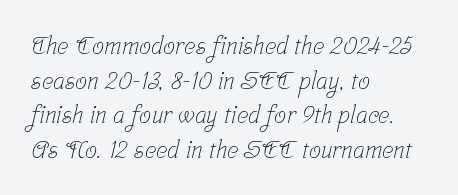
{"bold": "no", "underline": "no", "align": "left", "line_spacing": "normal", "line_spacing_ratio": 1.44, "letter_spacing": "normal", "letter_spacing_em": 0.0, "glyph_px": 24}
